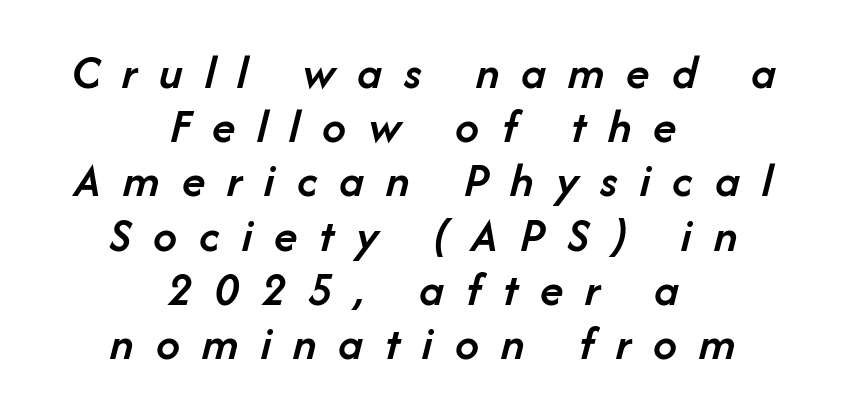
{"italic": "yes", "lean": "right", "slant_degrees": 14, "bold": "semi", "weight": "semibold", "width": "normal", "stroke_contrast": "low", "x_height": "medium", "monospaced": "no", "underline": "no", "align": "center", "line_spacing": "tight", "line_spacing_ratio": 1.13, "letter_spacing": "wide", "letter_spacing_em": 0.46, "glyph_px": 48}
